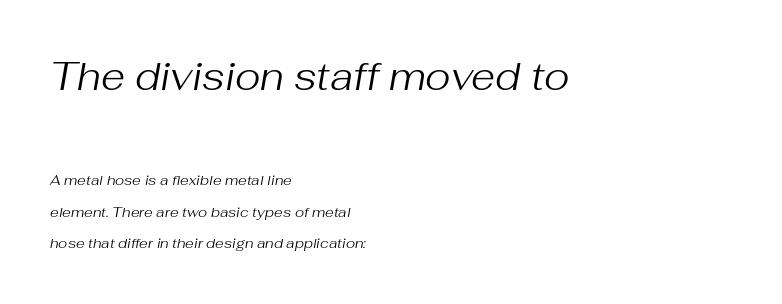
Q: Is the text bold? A: No.
Q: Is the text italic (slanted)? A: Yes, it leans right by about 10 degrees.
Q: Is the text underlined? A: No.
Q: How is the paragraph aligned? A: Left-aligned.
Q: Is the spacing between letters normal or unusually wide? A: Normal.
Q: Is the spacing between lines tight, normal or loose? A: Loose.
Q: Which block of text is set in a larger size, the first (top) or the second (bottom)? A: The first (top) one.
Q: Width (condensed, normal, or wide)? A: Normal.
Q: Stroke contrast? A: Medium.
Q: x-height? A: Medium.
Q: Monospaced? A: No.
